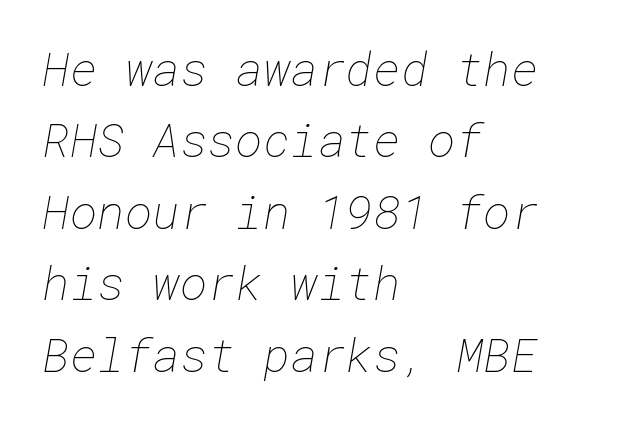
Q: Is the text bold? A: No.
Q: Is the text underlined? A: No.
Q: How is the paragraph aligned? A: Left-aligned.
Q: Is the spacing between letters normal or unusually wide? A: Normal.
Q: Is the spacing between lines tight, normal or loose? A: Normal.
Q: Width (condensed, normal, or wide)? A: Normal.
Q: Stroke contrast? A: Low.
Q: x-height? A: Medium.
